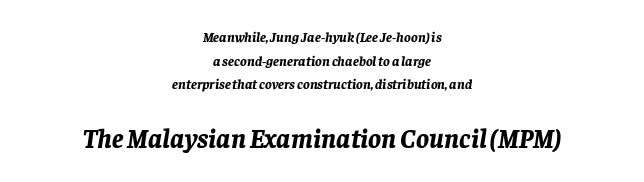
{"italic": "yes", "lean": "right", "slant_degrees": 8, "bold": "yes", "underline": "no", "align": "center", "line_spacing": "normal", "line_spacing_ratio": 1.68, "letter_spacing": "normal", "letter_spacing_em": 0.0, "larger_block": "second", "size_ratio": 1.93, "glyph_px": 27}
